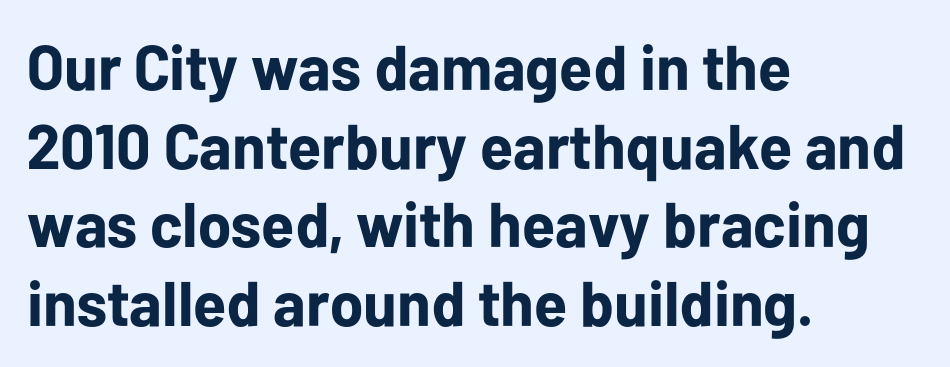
{"serif": "no", "italic": "no", "bold": "yes", "weight": "bold", "width": "normal", "stroke_contrast": "low", "x_height": "medium", "monospaced": "no", "underline": "no", "align": "left", "line_spacing": "normal", "line_spacing_ratio": 1.25, "letter_spacing": "normal", "letter_spacing_em": 0.0, "glyph_px": 63}
